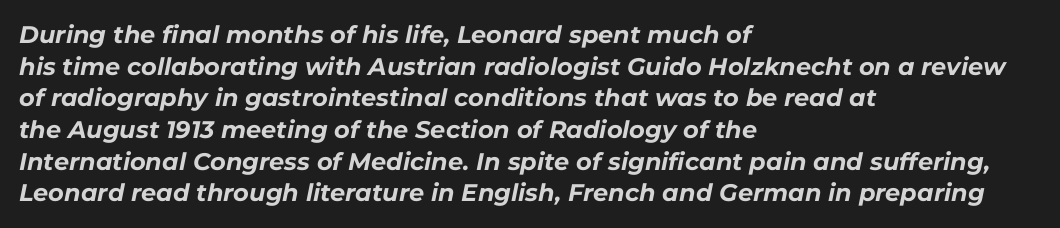
The image shows 24 px bold type, italic (leaning right); set left-aligned, normal line spacing (1.32x), normal letter spacing, not underlined.
